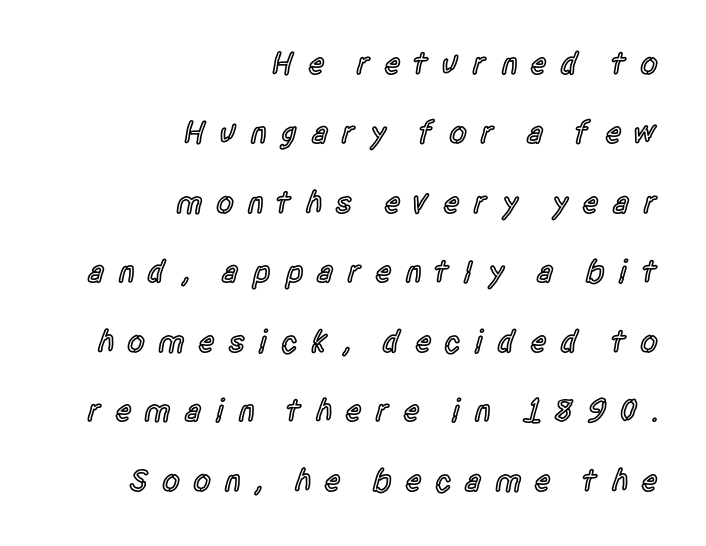
Descender tails drop into unmarked territory. Character widths vary here, with narrow letters taking less room than wide ones. Its strokes are somewhat broadened, the hallmark of semibold type. What's the leading like? Stretched, with rows far apart.
